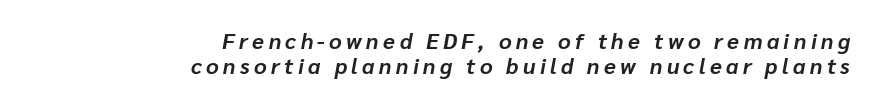
Tightly led — the rows are bunched. Quick note: italic. Is the type bold? Yes — the strokes are clearly thick and heavy. Caption: expanded tracking, letters set apart.
